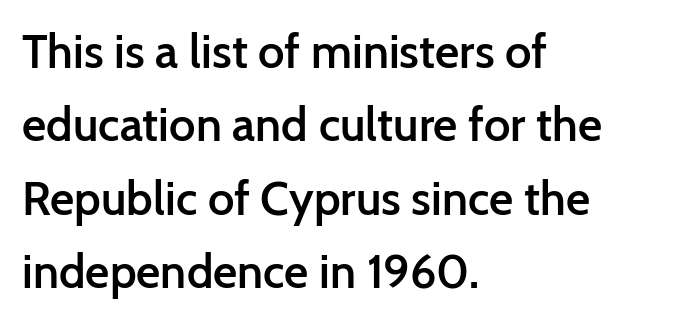
Think of a printed novel: that variable character pitch is what you see here. Is there much room between lines? A standard amount, neither cramped nor airy. A typesetter would mark this as roman, not italic. In terms of letterspacing, this is plain default setting.
